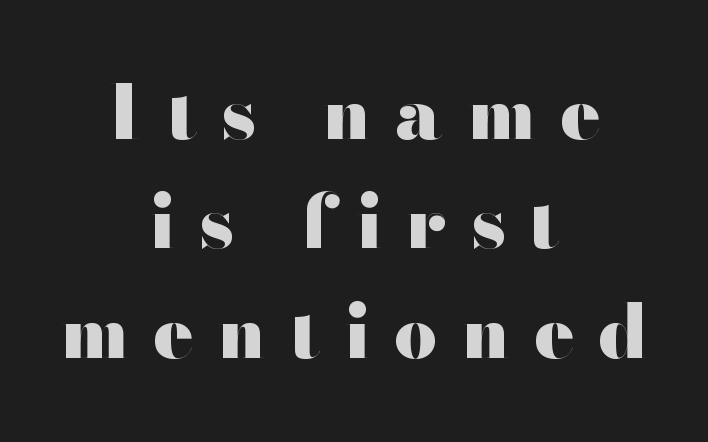
Q: Is the text bold? A: Yes.
Q: Is the text italic (slanted)? A: No, it is upright.
Q: Is the typeface a serif or a sans-serif typeface? A: Sans-serif.
Q: Is the text underlined? A: No.
Q: How is the paragraph aligned? A: Centered.
Q: Is the spacing between letters normal or unusually wide? A: Unusually wide.
Q: Is the spacing between lines tight, normal or loose? A: Normal.
Q: Width (condensed, normal, or wide)? A: Wide.
Q: Stroke contrast? A: High.
Q: x-height? A: Small.
Q: Monospaced? A: No.
